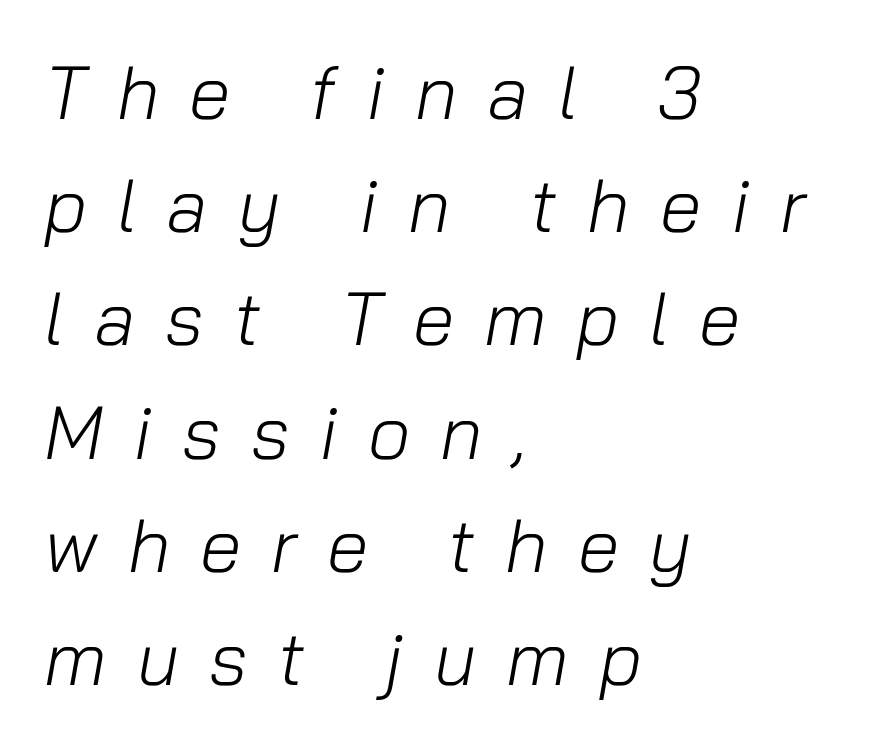
The image shows 75 px light type, italic (leaning right); set left-aligned, normal line spacing (1.51x), unusually wide letter spacing (+0.4 em), not underlined; low stroke contrast and a medium x-height.
